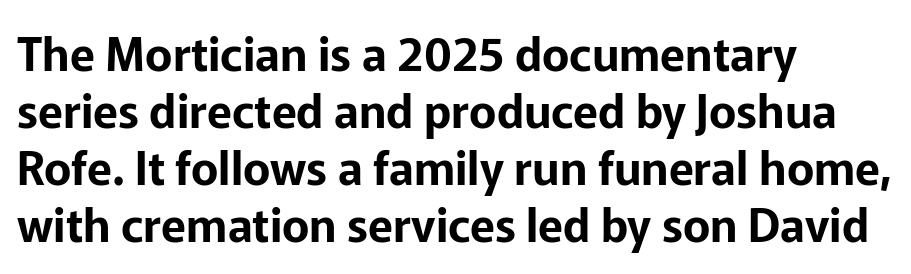
Q: Is the text italic (slanted)? A: No, it is upright.
Q: Is the typeface a serif or a sans-serif typeface? A: Sans-serif.
Q: Is the text underlined? A: No.
Q: How is the paragraph aligned? A: Left-aligned.
Q: Is the spacing between letters normal or unusually wide? A: Normal.
Q: Width (condensed, normal, or wide)? A: Normal.
Q: Stroke contrast? A: Low.
Q: x-height? A: Medium.
Q: Monospaced? A: No.
